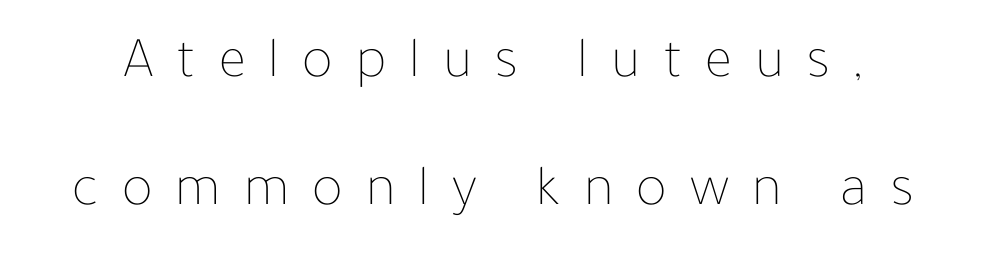
There is plenty of visible air inserted between adjacent glyphs. Each stroke keeps to a modest, everyday thickness or less. Each letter keeps its own natural width here, so spacing adapts to shape. No word sits above an underline. A typesetter would mark this as roman, not italic.
